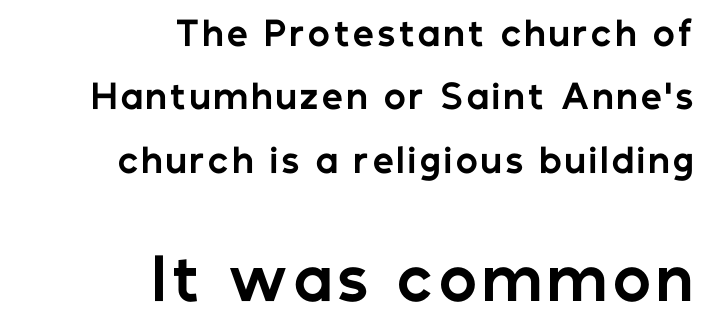
{"serif": "no", "italic": "no", "bold": "yes", "weight": "bold", "width": "normal", "stroke_contrast": "low", "x_height": "medium", "monospaced": "no", "underline": "no", "align": "right", "line_spacing": "loose", "line_spacing_ratio": 1.92, "larger_block": "second", "size_ratio": 1.73, "glyph_px": 57}
